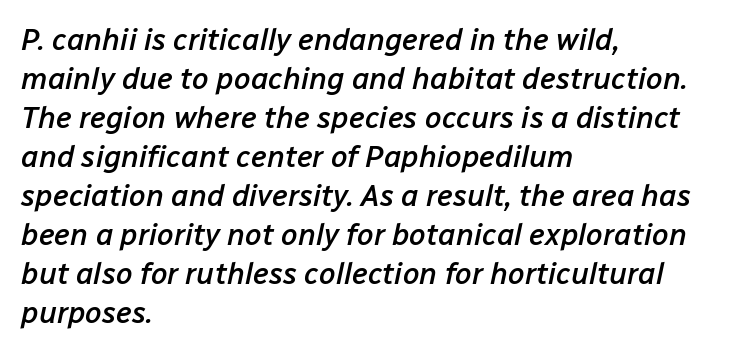
Q: Is the text bold? A: Semi-bold.
Q: Is the text italic (slanted)? A: Yes, it leans right by about 12 degrees.
Q: Is the text underlined? A: No.
Q: How is the paragraph aligned? A: Left-aligned.
Q: Is the spacing between letters normal or unusually wide? A: Normal.
Q: Is the spacing between lines tight, normal or loose? A: Normal.
Q: Width (condensed, normal, or wide)? A: Normal.
Q: Stroke contrast? A: Low.
Q: x-height? A: Medium.
Q: Monospaced? A: No.
